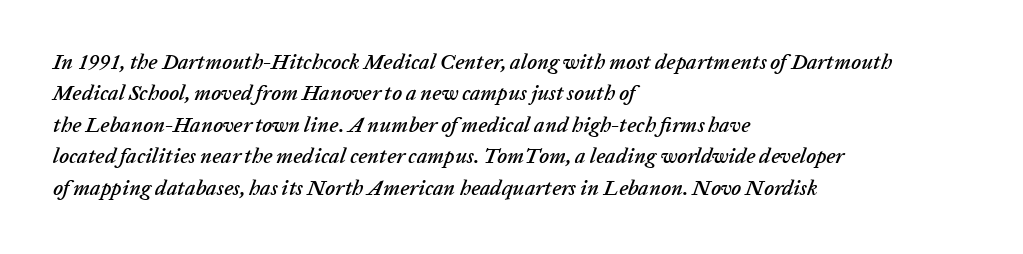
{"italic": "yes", "lean": "right", "slant_degrees": 20, "underline": "no", "align": "left", "line_spacing": "normal", "line_spacing_ratio": 1.5, "letter_spacing": "normal", "letter_spacing_em": 0.0, "glyph_px": 21}
